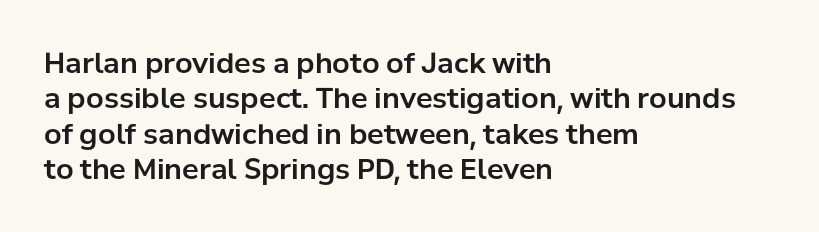
These lines are rendered in a variable-pitch font. Beneath every word, the page is bare. Vertically, the passage feels balanced, rows spaced as you'd expect. The characters display no serif detailing; their extremities are plain. The gaps between neighbouring characters are ordinary and unremarkable.
